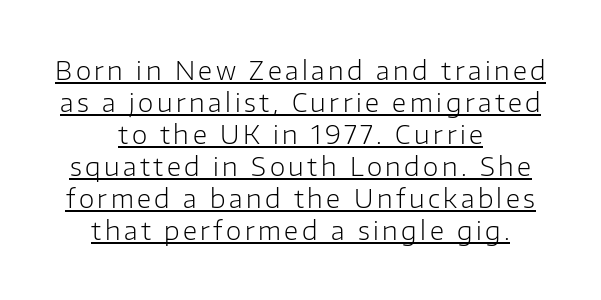
Q: Is the text bold? A: No.
Q: Is the text italic (slanted)? A: No, it is upright.
Q: Is the text underlined? A: Yes.
Q: How is the paragraph aligned? A: Centered.
Q: Is the spacing between lines tight, normal or loose? A: Normal.
